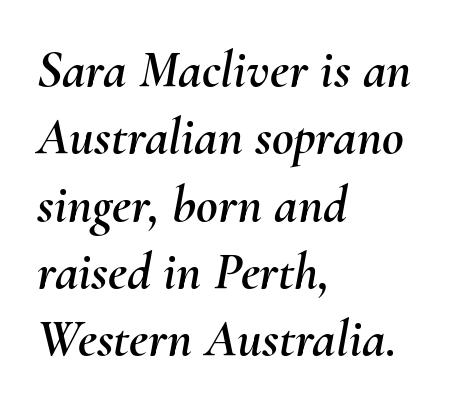
The image shows 53 px text type, italic (leaning right); set left-aligned, normal line spacing (1.27x), normal letter spacing, not underlined; medium stroke contrast and a small x-height.
